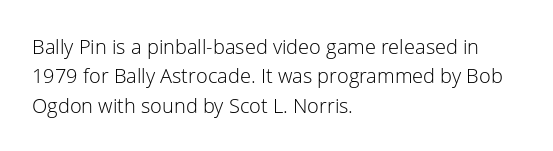
Look at the tracking — it's just the regular setting, nothing added. This sample keeps an unexceptional amount of space between lines. A typesetter would mark this as roman, not italic. Each row of text sits above clean, open space. Ink coverage per letter is moderate at most. This rendering uses left alignment, leaving the right contour irregular.
